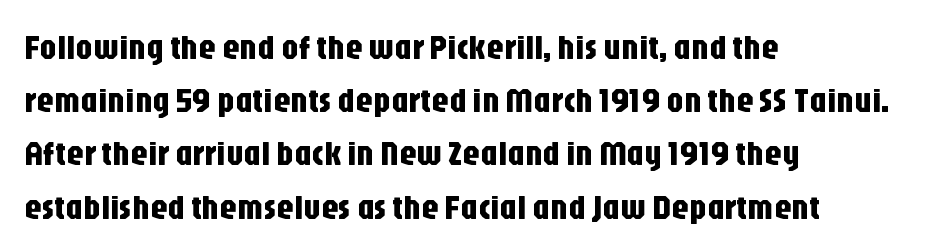
Is there much room between lines? A standard amount, neither cramped nor airy. Every character sits straight up, as roman type does. This sample has the flowing, uneven cadence of proportional lettering. The glyphs are unaccompanied by any horizontal stroke below them. Layout note: lines flush left. The rendering shows plain stroke endings on the letterforms — a sans-serif design.
